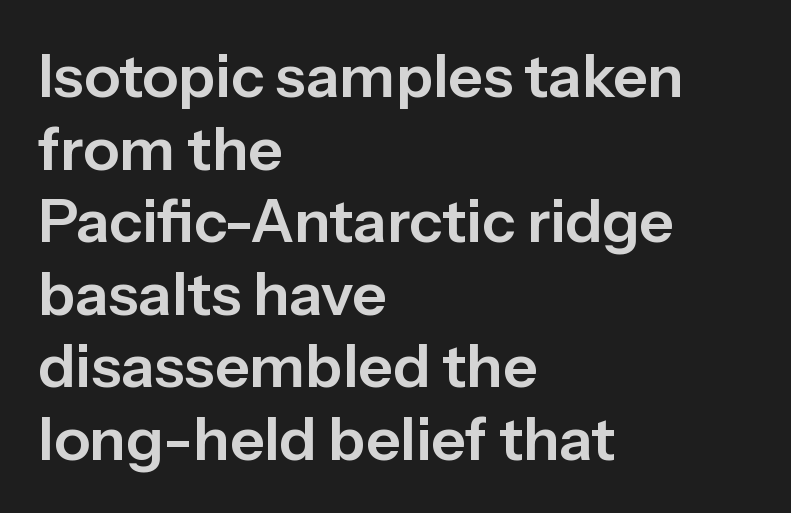
The image shows 60 px sans-serif type, upright; set left-aligned, line spacing 1.21x, normal letter spacing, not underlined; low stroke contrast and a medium x-height.
